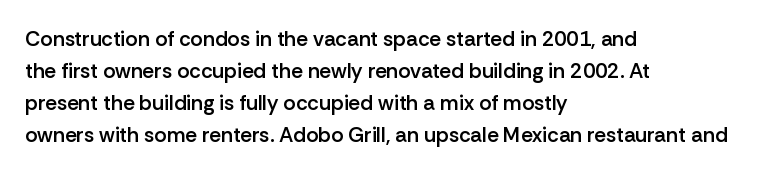
{"italic": "no", "bold": "semi", "underline": "no", "align": "left", "line_spacing": "normal", "line_spacing_ratio": 1.53, "letter_spacing": "normal", "letter_spacing_em": 0.0, "glyph_px": 21}
